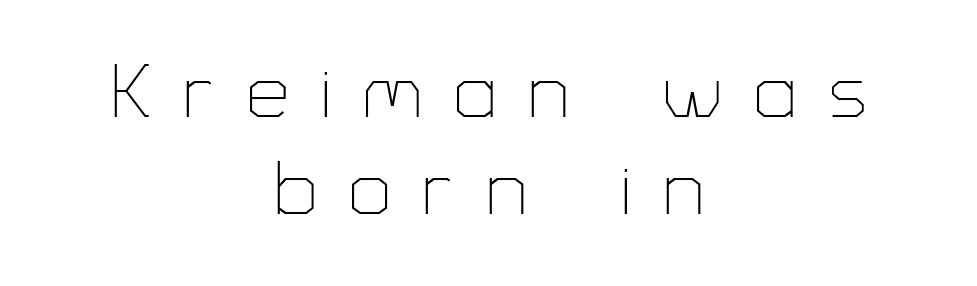
Q: Is the text bold? A: No.
Q: Is the text italic (slanted)? A: No, it is upright.
Q: Is the typeface a serif or a sans-serif typeface? A: Sans-serif.
Q: Is the text underlined? A: No.
Q: How is the paragraph aligned? A: Centered.
Q: Is the spacing between letters normal or unusually wide? A: Unusually wide.
Q: Is the spacing between lines tight, normal or loose? A: Normal.
Q: Width (condensed, normal, or wide)? A: Normal.
Q: Stroke contrast? A: Low.
Q: x-height? A: Medium.
Q: Monospaced? A: No.
